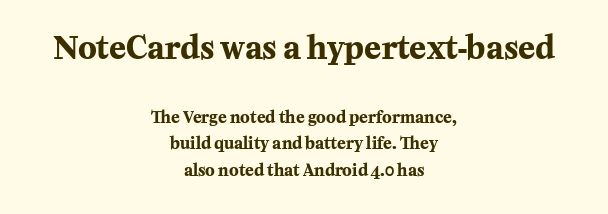
The letters carry serifs — small finishing strokes at the ends of their stems. The rendering uses natural spacing where letterforms have individual widths. The glyphs have the mass of a bold cut. Vertical spacing — default.
